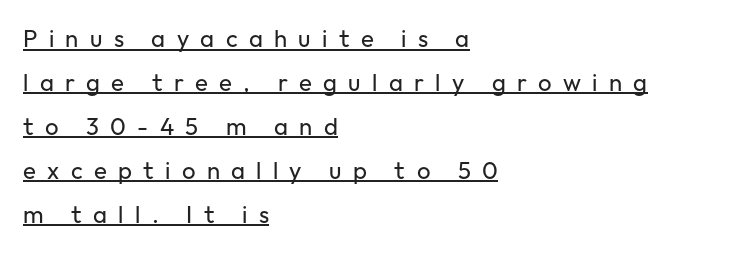
The image shows 24 px text type, upright; set left-aligned, line spacing 1.83x, unusually wide letter spacing (+0.47 em), underlined.
